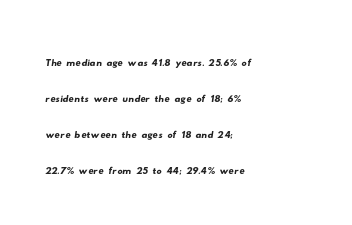
The image shows 26 px text type; set left-aligned, normal line spacing (1.38x), normal letter spacing, not underlined.
